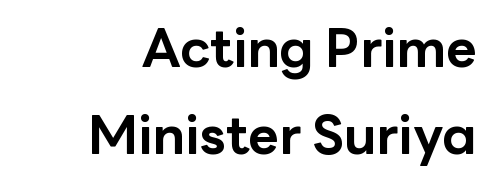
The image shows 53 px bold sans-serif type, upright; set normal line spacing (1.65x), normal letter spacing, not underlined; low stroke contrast and a medium x-height.
